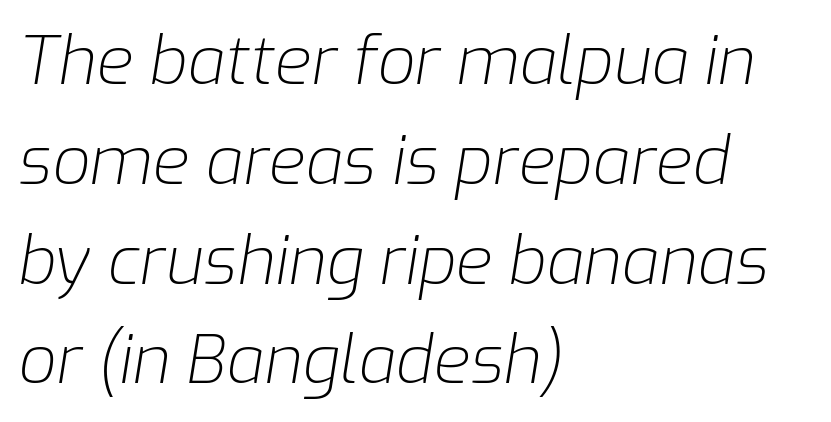
{"italic": "yes", "lean": "right", "slant_degrees": 9, "bold": "no", "weight": "light", "width": "normal", "stroke_contrast": "low", "x_height": "medium", "monospaced": "no", "underline": "no", "align": "left", "line_spacing": "normal", "line_spacing_ratio": 1.49, "letter_spacing": "normal", "letter_spacing_em": 0.0, "glyph_px": 67}
